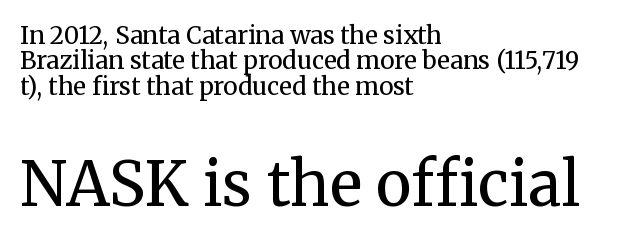
The image shows 61 px regular-weight serif type, upright; set left-aligned, tight line spacing (1.06x), normal letter spacing, not underlined; the second (bottom) block is 2.54x larger; medium stroke contrast and a medium x-height.
